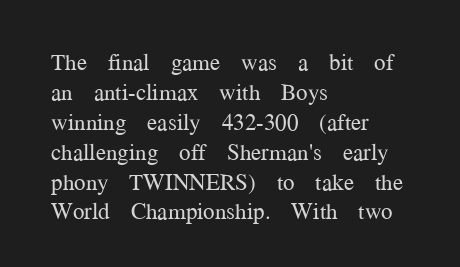
The image shows 23 px text type, upright; set left-aligned, normal line spacing (1.3x), normal letter spacing, not underlined.
